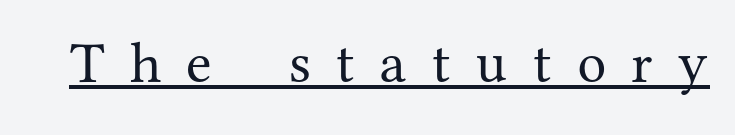
The image shows 58 px regular-weight serif type, upright; set unusually wide letter spacing (+0.44 em), underlined; medium stroke contrast and a medium x-height.
